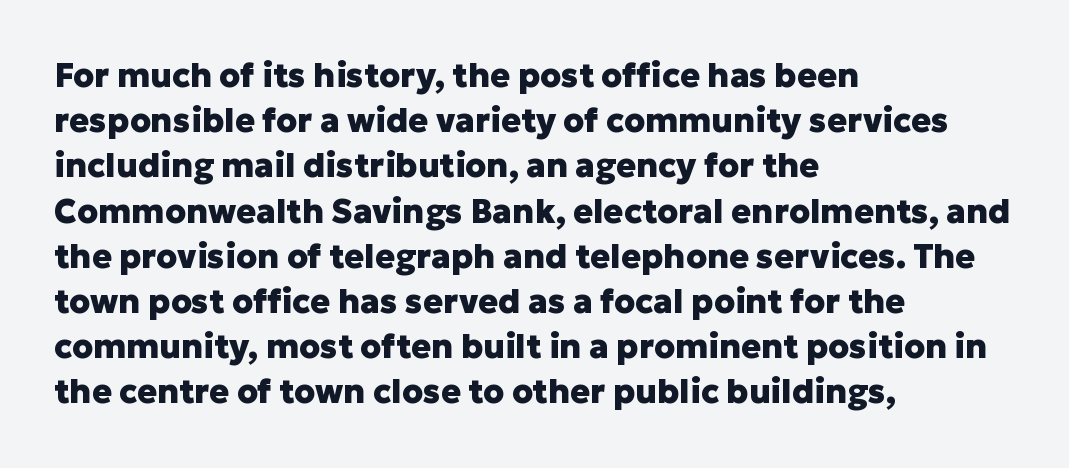
Q: Is the text bold? A: Yes.
Q: Is the text italic (slanted)? A: No, it is upright.
Q: Is the typeface a serif or a sans-serif typeface? A: Sans-serif.
Q: Is the text underlined? A: No.
Q: How is the paragraph aligned? A: Left-aligned.
Q: Is the spacing between letters normal or unusually wide? A: Normal.
Q: Is the spacing between lines tight, normal or loose? A: Normal.
Q: Width (condensed, normal, or wide)? A: Normal.
Q: Stroke contrast? A: Low.
Q: x-height? A: Medium.
Q: Monospaced? A: No.
